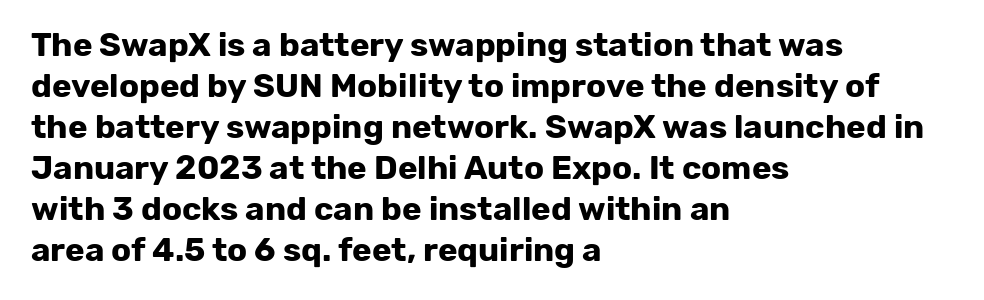
The passage shown is not underscored anywhere. Emphasis by weight is at full strength: bold. Glyph-to-glyph distance matches everyday printed text. Here the designer chose a conventional face with non-uniform glyph widths. This is the regular roman posture of the typeface.
